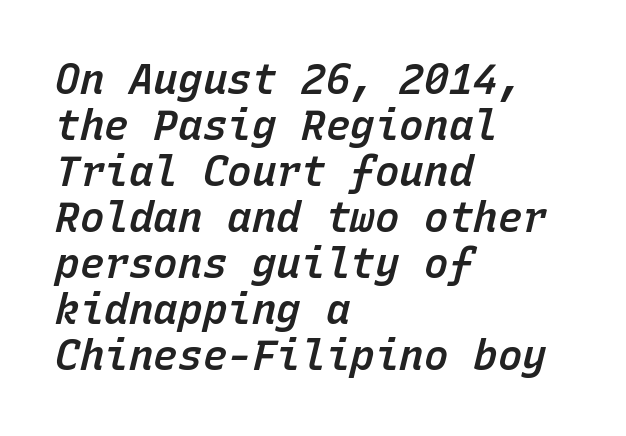
The glyphs look as if they've been sheared to an angle. Tracking value appears to be zero — textbook default spacing. Plain, unruled lines of type. Is this a fixed-width face? Yes — each glyph sits in an identical cell. The ragged edge is on the right, which tells us the setting is flush left.
